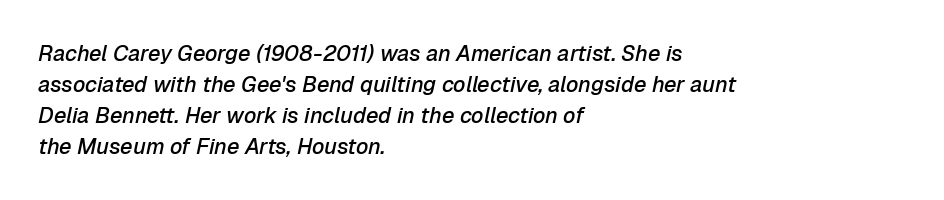
The image shows 22 px text type, italic (leaning right); set left-aligned, normal line spacing (1.41x), normal letter spacing, not underlined.
